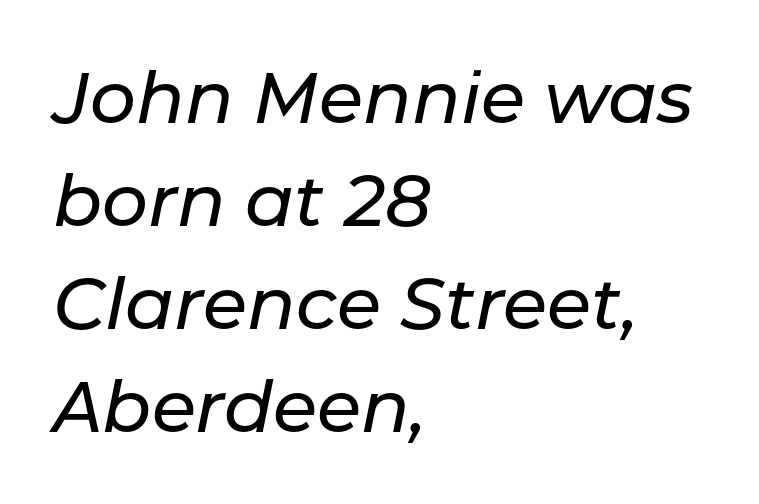
{"italic": "yes", "lean": "right", "slant_degrees": 11, "width": "normal", "stroke_contrast": "low", "x_height": "medium", "monospaced": "no", "underline": "no", "align": "left", "line_spacing": "normal", "line_spacing_ratio": 1.43, "letter_spacing": "normal", "letter_spacing_em": 0.0, "glyph_px": 72}
